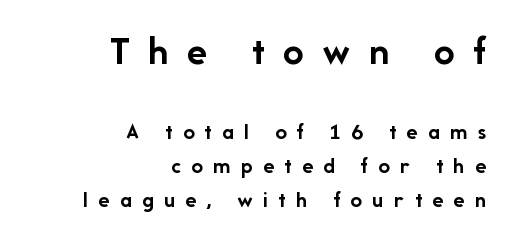
Q: Is the text bold? A: Yes.
Q: Is the text italic (slanted)? A: No, it is upright.
Q: Is the typeface a serif or a sans-serif typeface? A: Sans-serif.
Q: Is the text underlined? A: No.
Q: How is the paragraph aligned? A: Right-aligned.
Q: Is the spacing between letters normal or unusually wide? A: Unusually wide.
Q: Is the spacing between lines tight, normal or loose? A: Normal.
Q: Which block of text is set in a larger size, the first (top) or the second (bottom)? A: The first (top) one.
Q: Width (condensed, normal, or wide)? A: Normal.
Q: Stroke contrast? A: Low.
Q: x-height? A: Medium.
Q: Monospaced? A: No.
